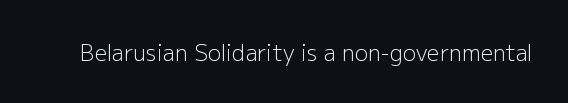
The image shows 22 px text type, upright; set normal letter spacing, not underlined.
